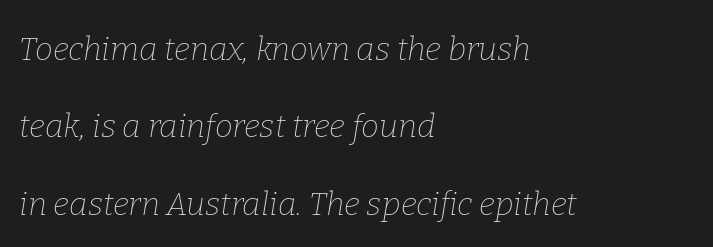
{"serif": "yes", "italic": "yes", "lean": "right", "slant_degrees": 9, "bold": "no", "weight": "thin", "width": "normal", "stroke_contrast": "low", "x_height": "medium", "monospaced": "no", "underline": "no", "align": "left", "line_spacing": "loose", "line_spacing_ratio": 2.42, "letter_spacing": "normal", "letter_spacing_em": 0.0, "glyph_px": 32}
